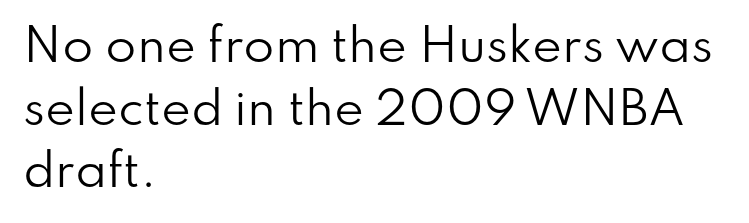
Q: Is the text bold? A: No.
Q: Is the text italic (slanted)? A: No, it is upright.
Q: Is the typeface a serif or a sans-serif typeface? A: Sans-serif.
Q: Is the text underlined? A: No.
Q: How is the paragraph aligned? A: Left-aligned.
Q: Is the spacing between letters normal or unusually wide? A: Normal.
Q: Is the spacing between lines tight, normal or loose? A: Normal.
Q: Width (condensed, normal, or wide)? A: Normal.
Q: Stroke contrast? A: Low.
Q: x-height? A: Small.
Q: Monospaced? A: No.
